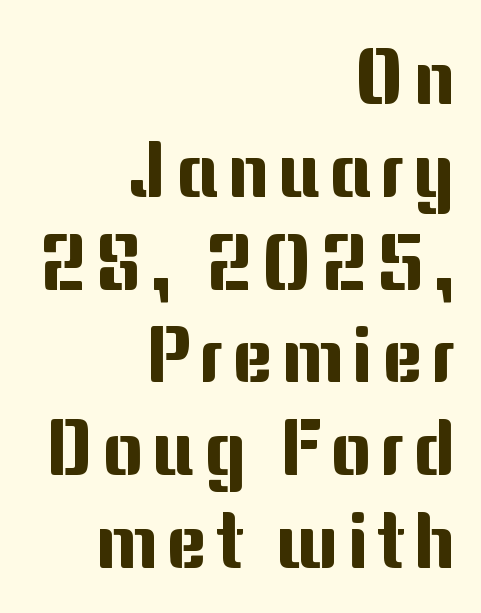
{"serif": "no", "italic": "no", "width": "normal", "stroke_contrast": "medium", "x_height": "medium", "monospaced": "no", "underline": "no", "align": "right", "line_spacing_ratio": 1.19, "glyph_px": 78}
